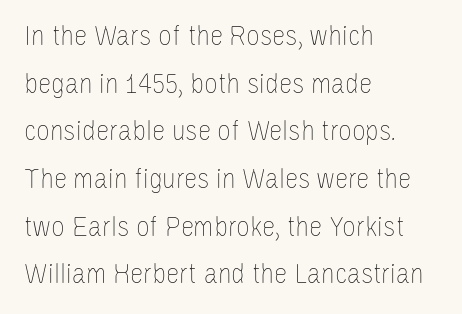
Honestly, the row spacing looks completely unremarkable. Weight: in the light-to-regular range. Looks like regular typesetting: each glyph gets only the width it needs. Rendered with straight, roman letterforms. The space beneath each line is pristine and unruled. Observe the ordinary spacing: letters are neighbours, not strangers.
